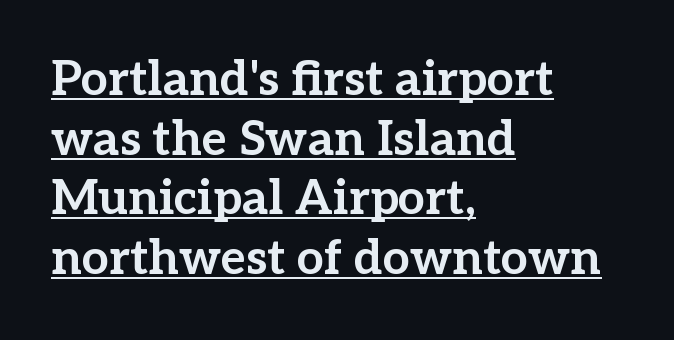
Words appear dense and cohesive because spacing is normal. A typesetter would call this proportional, since set widths differ per character. Has an underline been added? It has. In terms of weight, the rendering is a true, heavy bold. Leftover space on each line is placed entirely after the last word. Style check: upright.
